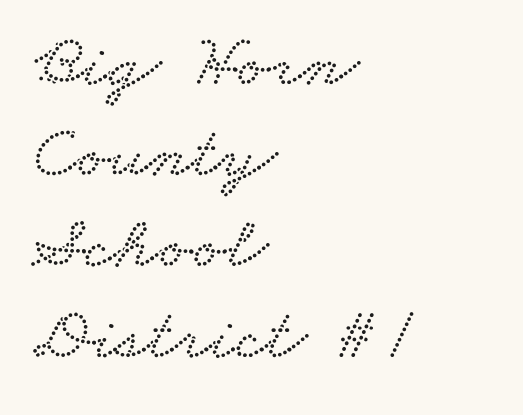
Proportional: the letters do not fall into vertical columns. These lines stack with their left ends in a neat column. Here the glyphs are tracked normally, forming tight word shapes. The specimen omits any rule beneath the text block's lines.
